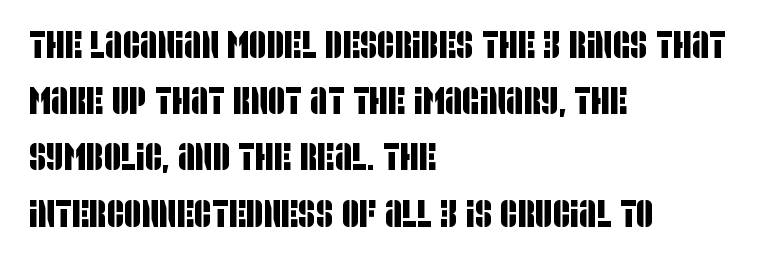
Q: Is the typeface a serif or a sans-serif typeface? A: Sans-serif.
Q: Is the text underlined? A: No.
Q: How is the paragraph aligned? A: Left-aligned.
Q: Is the spacing between letters normal or unusually wide? A: Normal.
Q: Is the spacing between lines tight, normal or loose? A: Normal.
Q: Width (condensed, normal, or wide)? A: Condensed.
Q: Stroke contrast? A: Low.
Q: x-height? A: Large.
Q: Monospaced? A: No.
